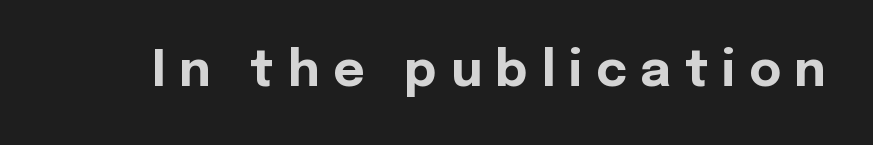
Q: Is the text bold? A: Yes.
Q: Is the text italic (slanted)? A: No, it is upright.
Q: Is the typeface a serif or a sans-serif typeface? A: Sans-serif.
Q: Is the text underlined? A: No.
Q: Is the spacing between letters normal or unusually wide? A: Unusually wide.
Q: Width (condensed, normal, or wide)? A: Normal.
Q: x-height? A: Medium.
Q: Monospaced? A: No.
